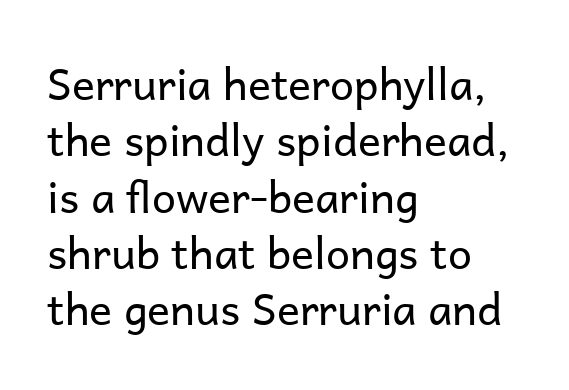
The image shows 43 px regular-weight sans-serif type, upright; set left-aligned, normal line spacing (1.31x), normal letter spacing, not underlined; low stroke contrast and a medium x-height.
